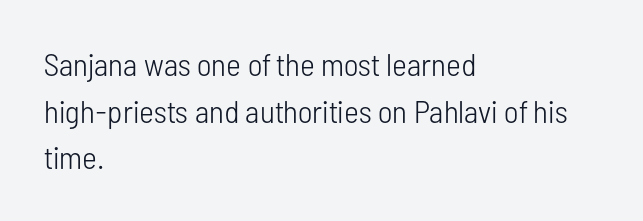
Stroke mass is kept to a normal reading level or below. The ragged edge is on the right, which tells us the setting is flush left. Serifs: no, the terminals of the letterforms are clean. The passage shown is typed in a proportional face where columns would drift. Reading down the column, the eye jumps a familiar distance to each next line.
